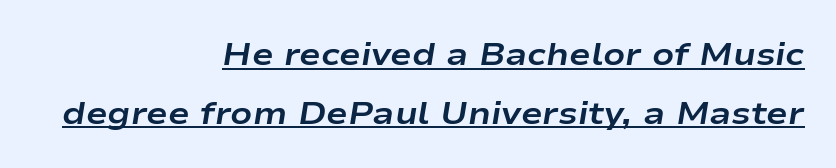
The image shows 32 px bold, wide type, italic (leaning right); set right-aligned, line spacing 1.83x, normal letter spacing, underlined; low stroke contrast and a medium x-height.
